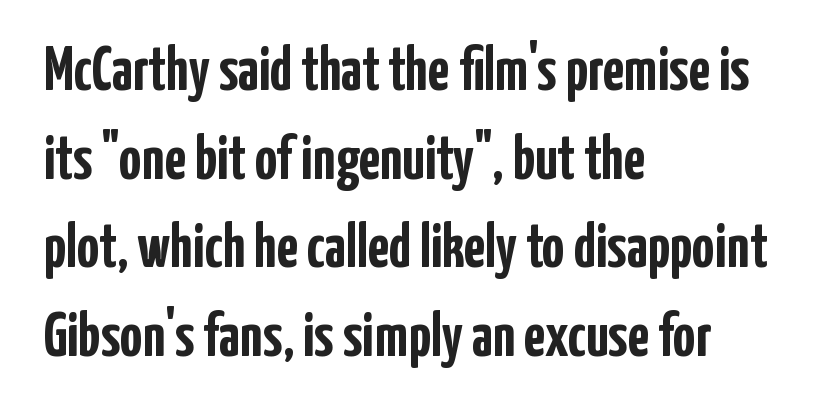
Proportional: the letters do not fall into vertical columns. These lines were composed using upright roman letters. No feet cap the strokes, marking this as sans-serif type. This block has exactly the height ordinary leading produces. What weight is shown? A full bold with thick strokes. Tracking here is standard; glyphs follow each other at the usual distance.
